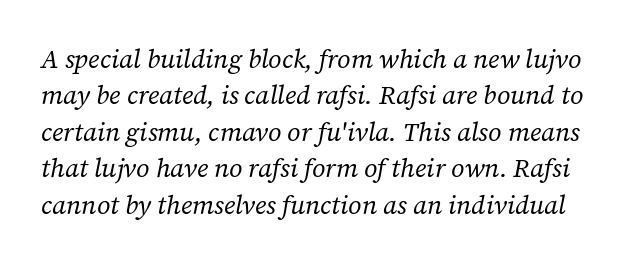
Bare-footed words on every line. The rendering keeps characters at their native spacing. Ink coverage per letter is moderate at most. The passage shown leans; its letterforms are oblique.
